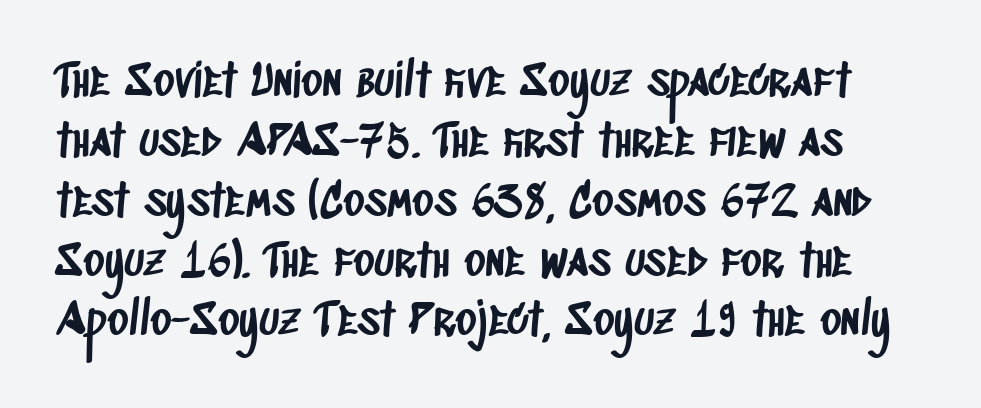
Q: Is the typeface a serif or a sans-serif typeface? A: Sans-serif.
Q: Is the text underlined? A: No.
Q: Is the spacing between letters normal or unusually wide? A: Normal.
Q: Is the spacing between lines tight, normal or loose? A: Normal.
Q: Width (condensed, normal, or wide)? A: Condensed.
Q: Stroke contrast? A: Low.
Q: x-height? A: Large.
Q: Monospaced? A: No.
